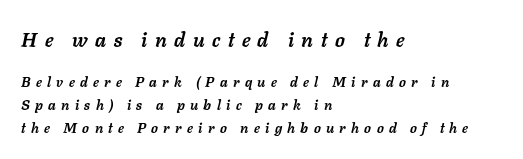
The rag falls on the right side of this text block. A student would notice the top passage is typeset larger than what follows. Nobody drew a line under any word here. Does the lettering tilt? It does — this is italic.
